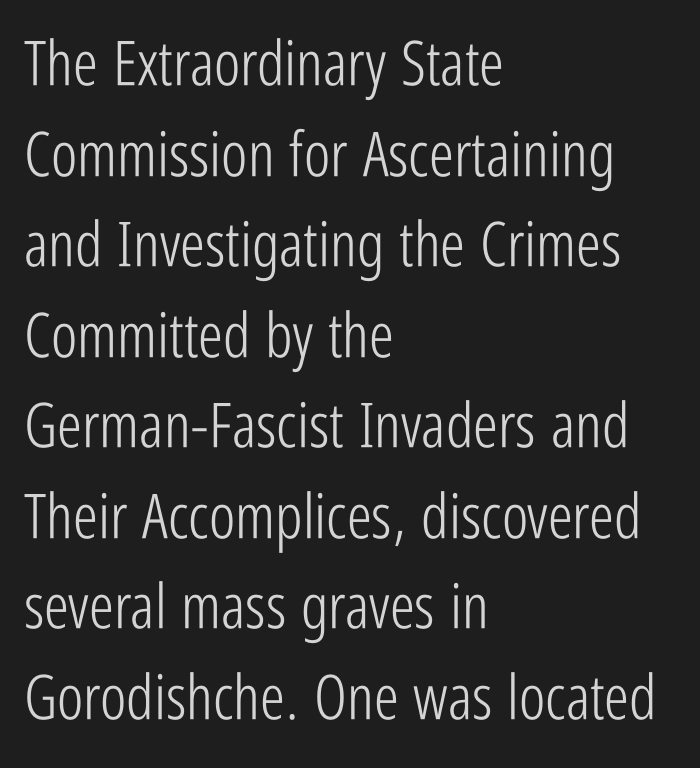
The letters stand upright; this is a roman face. Is this a fixed-width face? No — the glyphs have proportional, varying widths. A typesetter would call this leading conventional body-copy spacing. A quiet, ordinary-to-light weight characterises the typeface.
